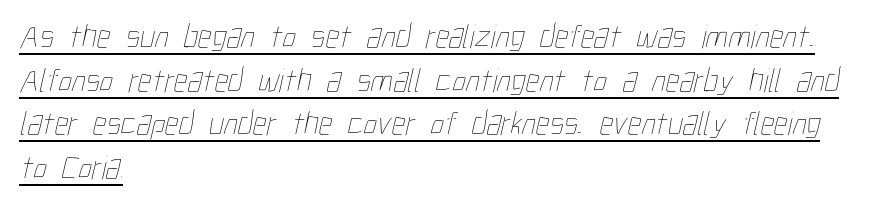
The image shows 34 px thin, condensed type; set left-aligned, normal line spacing (1.28x), normal letter spacing, underlined; low stroke contrast and a medium x-height.
